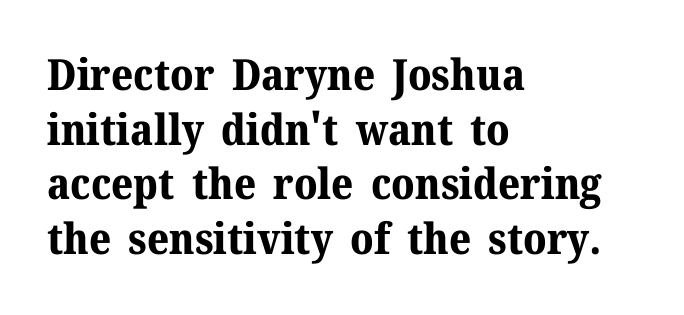
How heavy is the stroke? Heavy — this is a bold. There is no visible air inserted between adjacent glyphs. The letters advance in unequal steps, a hallmark of proportional type. This sample keeps an unexceptional amount of space between lines. The glyphs in this specimen are seriffed.
